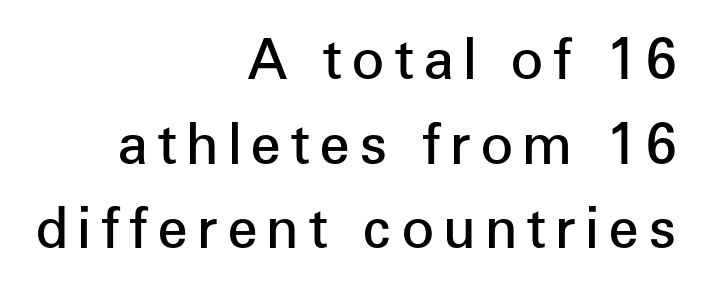
{"serif": "no", "italic": "no", "bold": "semi", "weight": "semibold", "width": "normal", "stroke_contrast": "low", "x_height": "medium", "monospaced": "no", "underline": "no", "align": "right", "line_spacing": "normal", "line_spacing_ratio": 1.54, "glyph_px": 55}
